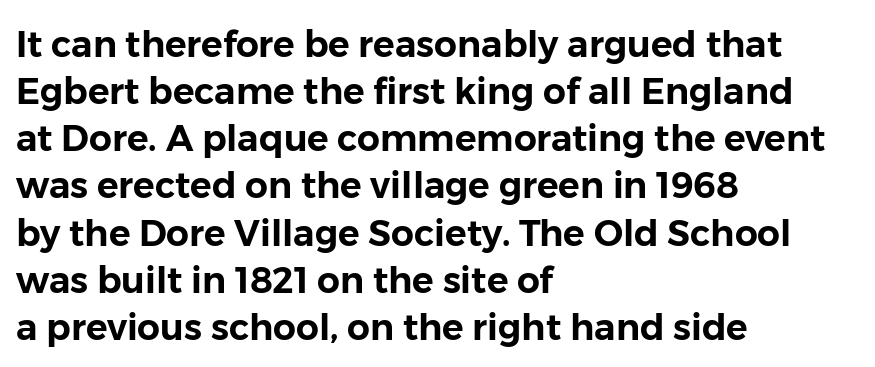
{"serif": "no", "italic": "no", "width": "normal", "stroke_contrast": "low", "x_height": "medium", "monospaced": "no", "underline": "no", "align": "left", "line_spacing": "normal", "line_spacing_ratio": 1.31, "letter_spacing": "normal", "letter_spacing_em": 0.0, "glyph_px": 36}
